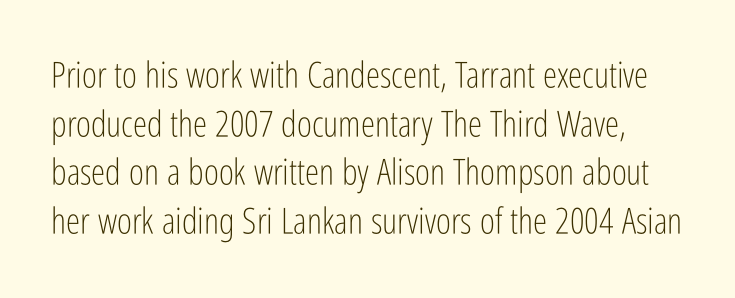
Q: Is the text bold? A: No.
Q: Is the text italic (slanted)? A: No, it is upright.
Q: Is the typeface a serif or a sans-serif typeface? A: Sans-serif.
Q: Is the text underlined? A: No.
Q: Is the spacing between letters normal or unusually wide? A: Normal.
Q: Is the spacing between lines tight, normal or loose? A: Normal.
Q: Width (condensed, normal, or wide)? A: Condensed.
Q: Stroke contrast? A: Low.
Q: x-height? A: Medium.
Q: Monospaced? A: No.
